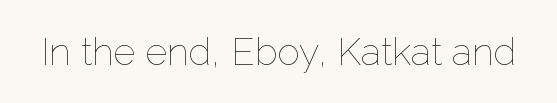
The image shows 38 px thin type, upright; set normal letter spacing, not underlined; low stroke contrast and a medium x-height.
